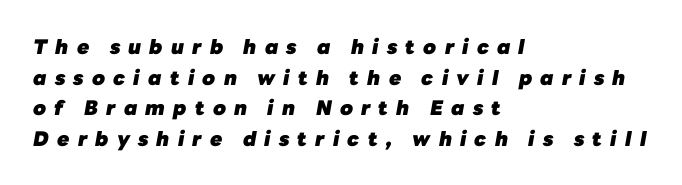
{"italic": "yes", "lean": "right", "slant_degrees": 10, "bold": "yes", "underline": "no", "align": "left", "line_spacing": "normal", "line_spacing_ratio": 1.53, "letter_spacing": "wide", "letter_spacing_em": 0.41, "glyph_px": 20}
